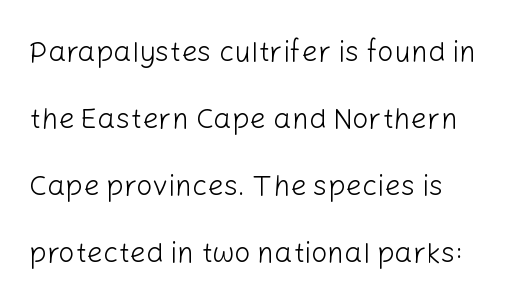
{"serif": "no", "italic": "no", "bold": "no", "weight": "light", "width": "normal", "stroke_contrast": "low", "x_height": "medium", "monospaced": "no", "underline": "no", "line_spacing": "loose", "line_spacing_ratio": 2.31, "letter_spacing": "normal", "letter_spacing_em": 0.0, "glyph_px": 29}
